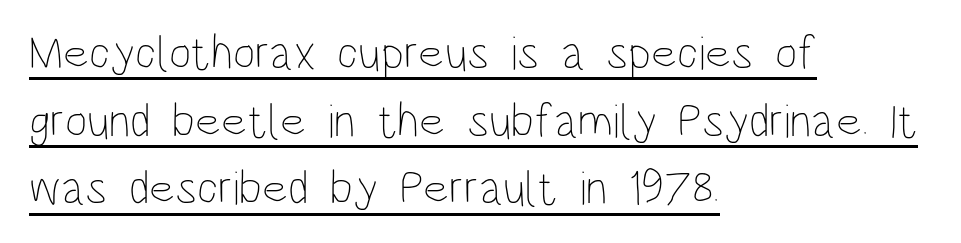
Standard letterfit; no display-style spreading of the glyphs. The typography opts for an upright posture over an oblique one. The passage shown is not bold in any degree. Think of a printed novel: that variable character pitch is what you see here. The specimen includes a rule beneath the text block's lines.
